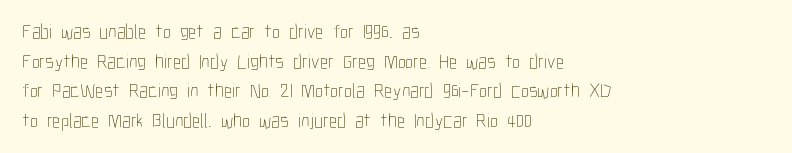
Q: Is the text bold? A: No.
Q: Is the text italic (slanted)? A: No, it is upright.
Q: Is the text underlined? A: No.
Q: How is the paragraph aligned? A: Left-aligned.
Q: Is the spacing between letters normal or unusually wide? A: Normal.
Q: Is the spacing between lines tight, normal or loose? A: Normal.
